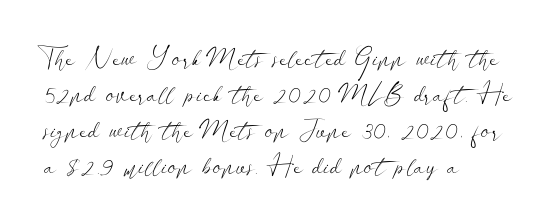
{"bold": "no", "underline": "no", "align": "left", "line_spacing": "normal", "line_spacing_ratio": 1.38, "letter_spacing": "normal", "letter_spacing_em": 0.0, "glyph_px": 26}
